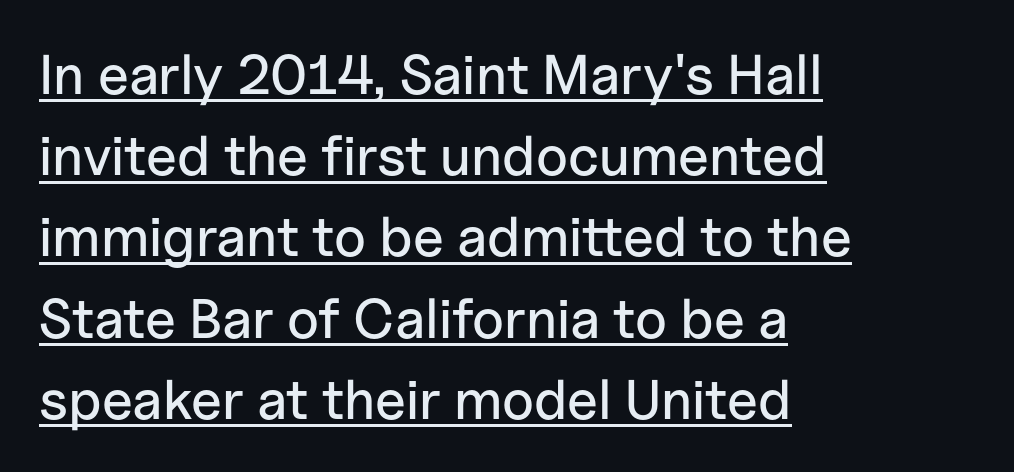
{"serif": "no", "italic": "no", "width": "normal", "stroke_contrast": "low", "x_height": "medium", "monospaced": "no", "underline": "yes", "align": "left", "line_spacing": "normal", "line_spacing_ratio": 1.45, "letter_spacing": "normal", "letter_spacing_em": 0.0, "glyph_px": 56}
